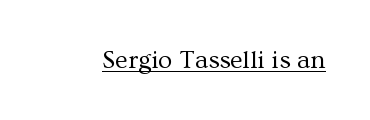
The image shows 26 px text type, upright; set normal letter spacing, underlined.
